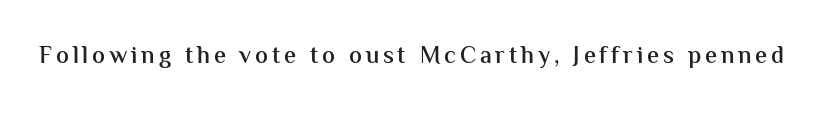
Q: Is the text bold? A: Semi-bold.
Q: Is the text italic (slanted)? A: No, it is upright.
Q: Is the text underlined? A: No.
